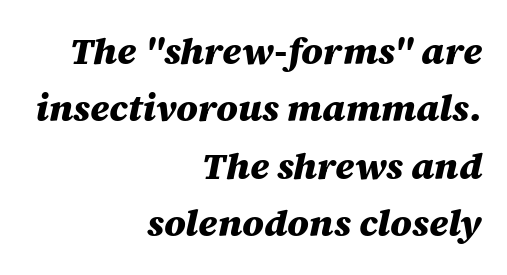
Q: Is the text bold? A: Yes.
Q: Is the text italic (slanted)? A: Yes, it leans right by about 12 degrees.
Q: Is the text underlined? A: No.
Q: How is the paragraph aligned? A: Right-aligned.
Q: Is the spacing between letters normal or unusually wide? A: Normal.
Q: Is the spacing between lines tight, normal or loose? A: Normal.
Q: Width (condensed, normal, or wide)? A: Normal.
Q: Stroke contrast? A: Medium.
Q: x-height? A: Large.
Q: Monospaced? A: No.
